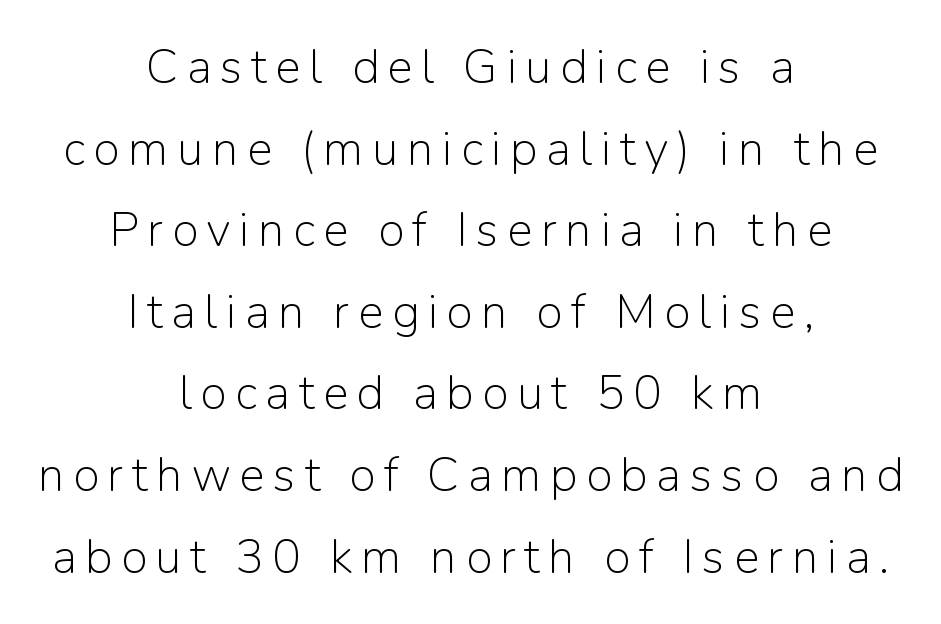
The image shows 48 px light sans-serif type, upright; set centered, normal line spacing (1.7x), not underlined; low stroke contrast and a medium x-height.
